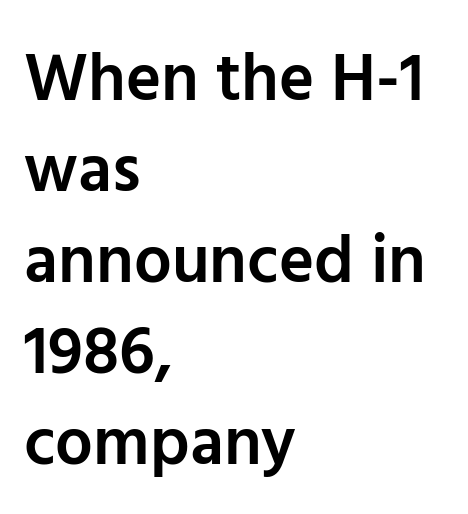
{"serif": "no", "italic": "no", "bold": "semi", "weight": "semibold", "width": "normal", "stroke_contrast": "low", "x_height": "medium", "monospaced": "no", "underline": "no", "align": "left", "line_spacing": "normal", "line_spacing_ratio": 1.36, "letter_spacing": "normal", "letter_spacing_em": 0.0, "glyph_px": 67}
